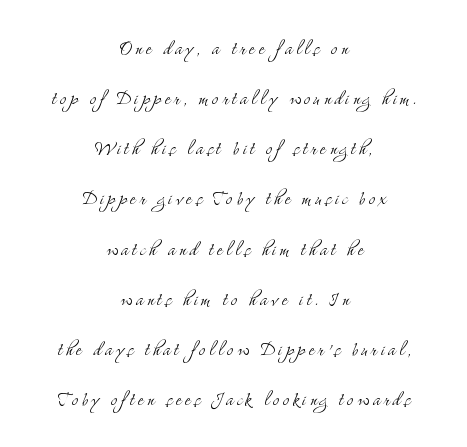
{"bold": "no", "underline": "no", "align": "center", "line_spacing": "loose", "line_spacing_ratio": 2.09, "glyph_px": 24}
